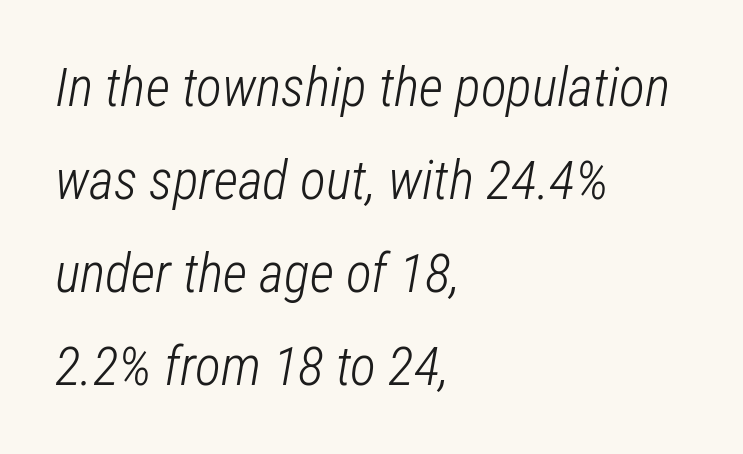
These lines keep a tight, regular rhythm from letter to letter. The typography opts for an oblique posture over an upright one. Think standard paragraph weight, or any step lighter than that. This sample has the flowing, uneven cadence of proportional lettering. The text block is weighted toward the left margin, trailing off unevenly rightward.
